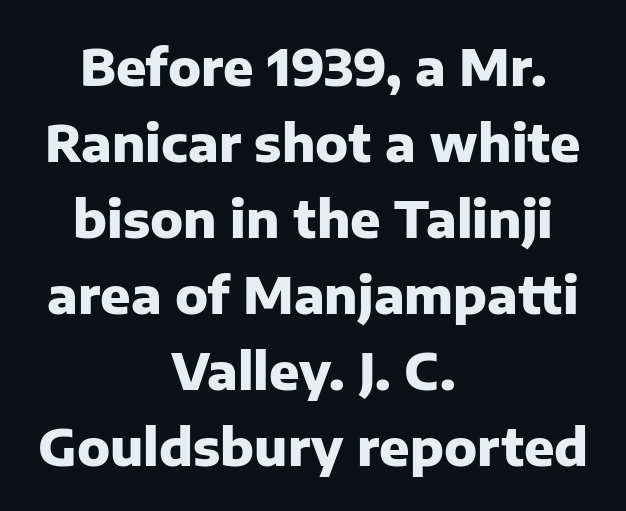
The image shows 50 px heavy sans-serif type, upright; set centered, normal line spacing (1.52x), normal letter spacing, not underlined; low stroke contrast and a medium x-height.
